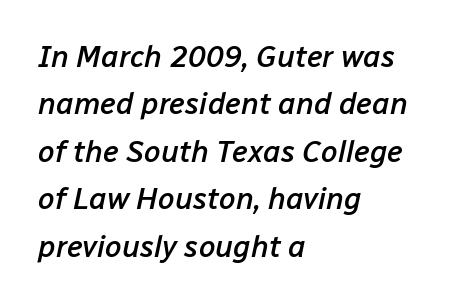
Short and long lines alike share a common starting point at left. You could not count columns in this text — the font is proportionally spaced. Each word holds together tightly as a unit, with standard inter-letter gaps. Regular leading.
